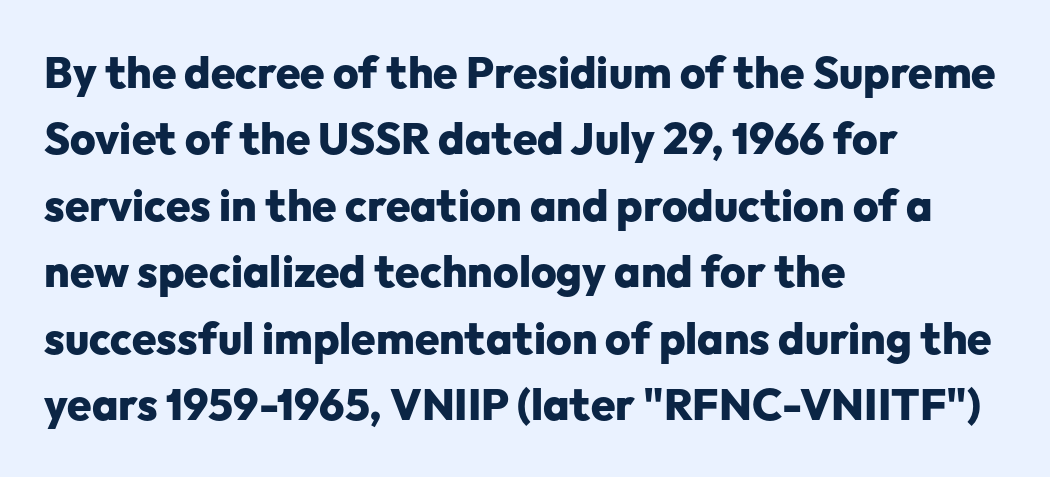
The image shows 44 px heavy sans-serif type, upright; set left-aligned, normal line spacing (1.51x), normal letter spacing, not underlined; low stroke contrast and a medium x-height.
